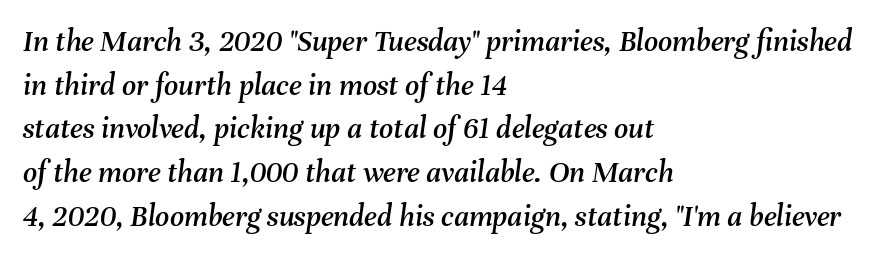
You could call the tracking neutral — neither tight nor loose. These lines sit exactly where default settings would place them. These lines are set flush left with a ragged right edge. A clean baseline with only descenders dipping below it. Character widths vary here, with narrow letters taking less room than wide ones.
